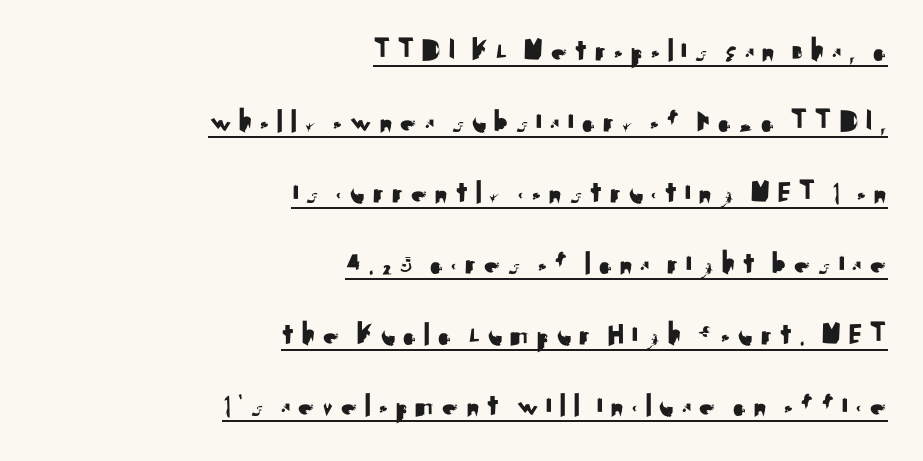
Grotesque or geometric, the face here clearly has no serifs. The face used here is proportionally spaced, like ordinary book or web type. The vertical gap from one line to the next is large. Notice how a bar underscores the lettering throughout.
